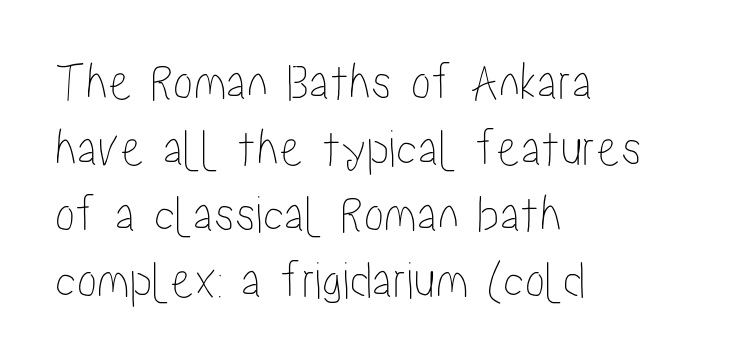
Q: Is the text italic (slanted)? A: No, it is upright.
Q: Is the text underlined? A: No.
Q: How is the paragraph aligned? A: Left-aligned.
Q: Is the spacing between letters normal or unusually wide? A: Normal.
Q: Width (condensed, normal, or wide)? A: Condensed.
Q: Stroke contrast? A: Low.
Q: x-height? A: Medium.
Q: Monospaced? A: No.
